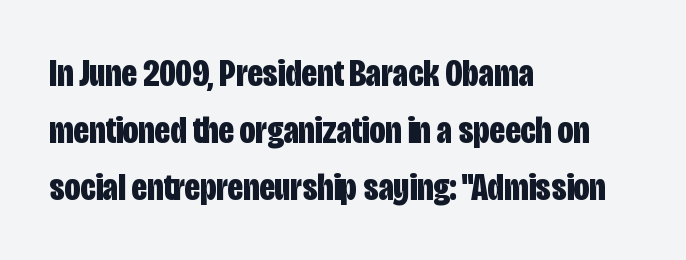
{"serif": "no", "italic": "no", "bold": "yes", "weight": "bold", "width": "condensed", "stroke_contrast": "low", "x_height": "large", "monospaced": "no", "underline": "no", "align": "left", "line_spacing": "normal", "line_spacing_ratio": 1.46, "letter_spacing": "normal", "letter_spacing_em": 0.0, "glyph_px": 39}
